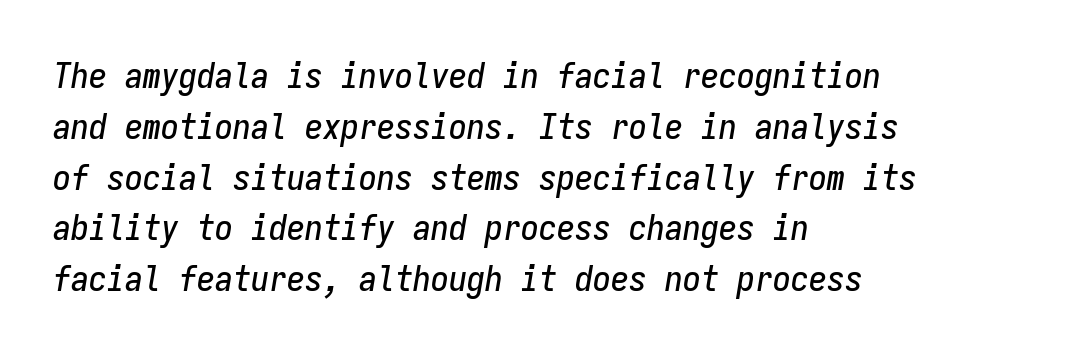
{"italic": "yes", "lean": "right", "slant_degrees": 9, "width": "condensed", "stroke_contrast": "low", "x_height": "medium", "monospaced": "yes", "underline": "no", "align": "left", "line_spacing": "normal", "line_spacing_ratio": 1.41, "letter_spacing": "normal", "letter_spacing_em": 0.0, "glyph_px": 36}
